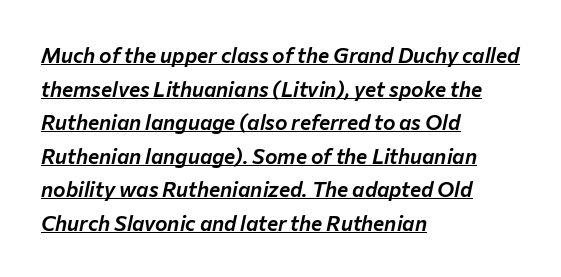
{"italic": "yes", "lean": "right", "slant_degrees": 12, "underline": "yes", "align": "left", "line_spacing": "normal", "line_spacing_ratio": 1.6, "letter_spacing": "normal", "letter_spacing_em": 0.0, "glyph_px": 21}
